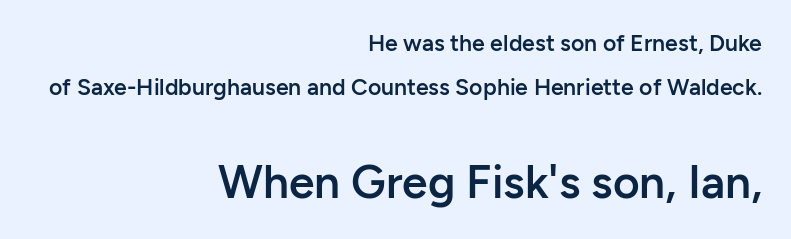
Q: Is the text bold? A: Semi-bold.
Q: Is the text italic (slanted)? A: No, it is upright.
Q: Is the typeface a serif or a sans-serif typeface? A: Sans-serif.
Q: Is the text underlined? A: No.
Q: How is the paragraph aligned? A: Right-aligned.
Q: Is the spacing between letters normal or unusually wide? A: Normal.
Q: Is the spacing between lines tight, normal or loose? A: Loose.
Q: Which block of text is set in a larger size, the first (top) or the second (bottom)? A: The second (bottom) one.
Q: Width (condensed, normal, or wide)? A: Normal.
Q: Stroke contrast? A: Low.
Q: x-height? A: Medium.
Q: Monospaced? A: No.
